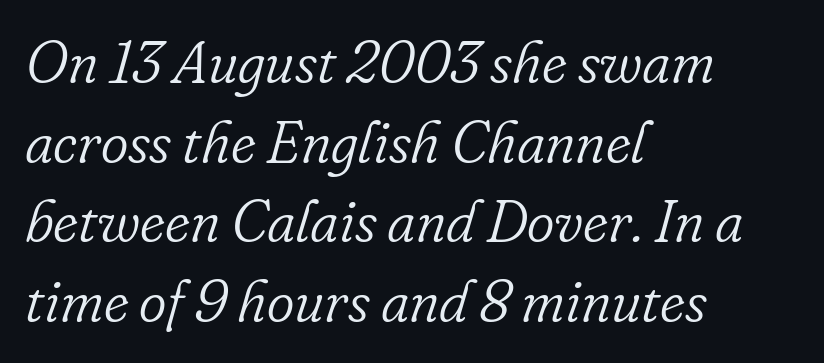
Q: Is the text bold? A: No.
Q: Is the text italic (slanted)? A: Yes, it leans right by about 16 degrees.
Q: Is the typeface a serif or a sans-serif typeface? A: Serif.
Q: Is the text underlined? A: No.
Q: How is the paragraph aligned? A: Left-aligned.
Q: Is the spacing between letters normal or unusually wide? A: Normal.
Q: Is the spacing between lines tight, normal or loose? A: Normal.
Q: Width (condensed, normal, or wide)? A: Normal.
Q: Stroke contrast? A: Low.
Q: x-height? A: Small.
Q: Monospaced? A: No.
